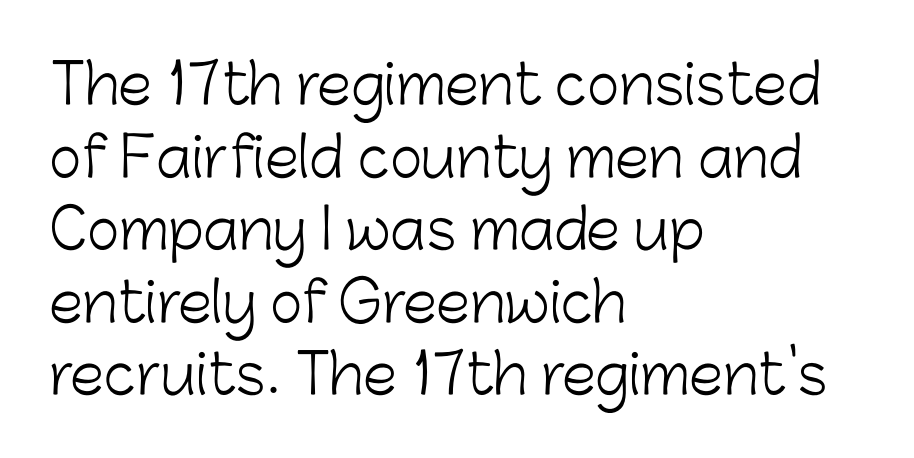
Line starts are locked; line ends wander. Proportional: the letters do not fall into vertical columns. A quiet, ordinary-to-light weight characterises the typeface. A typesetter would call this zero additional tracking. A bare baseline throughout the passage. In terms of leading, this rendering sits right in the middle.
